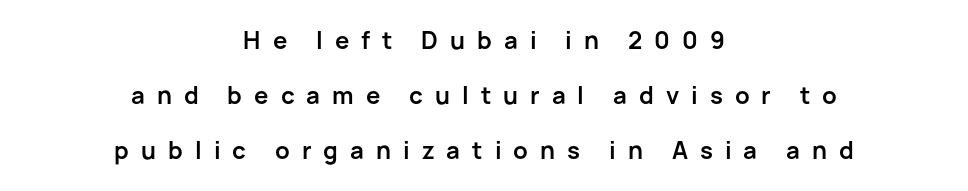
Lines of text with bare space underneath. Airy leading. Italic: no, the glyphs are upright roman. Short note: letters widely spaced. Does the weight exceed regular? Yes, all the way to bold. Line starts and ends both wander, symmetrically.
